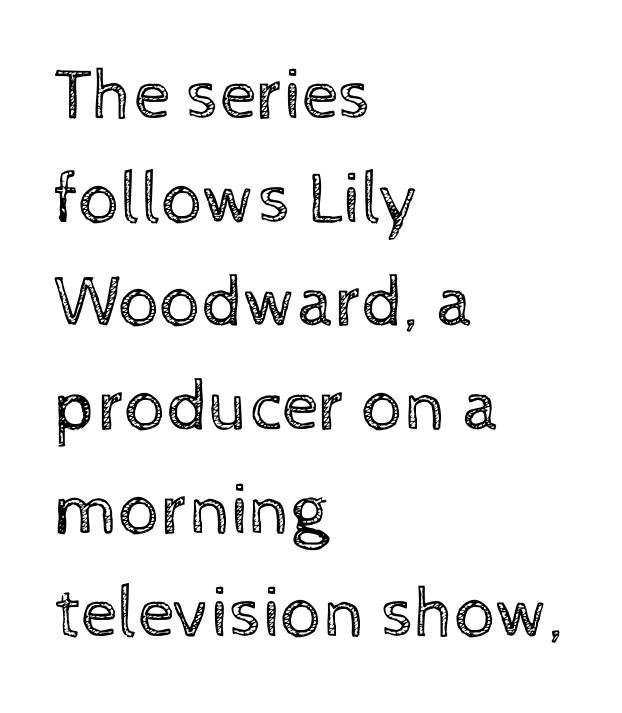
The image shows 73 px regular-weight type, upright; set left-aligned, normal line spacing (1.42x), normal letter spacing, not underlined; a medium x-height.
